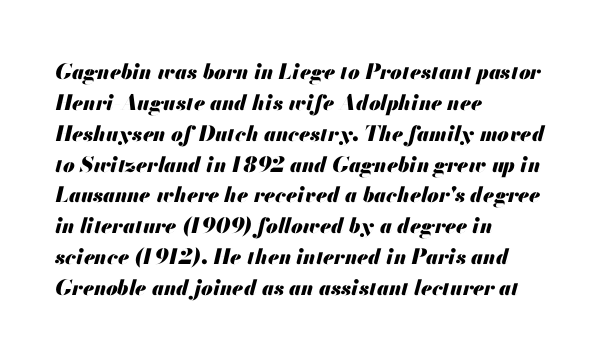
The image shows 21 px bold type, italic (leaning right); set left-aligned, normal line spacing (1.47x), normal letter spacing, not underlined.
